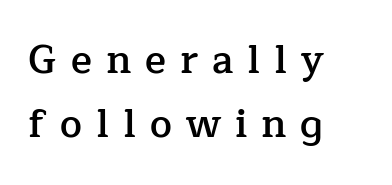
Q: Is the text bold? A: Semi-bold.
Q: Is the text italic (slanted)? A: No, it is upright.
Q: Is the typeface a serif or a sans-serif typeface? A: Serif.
Q: Is the text underlined? A: No.
Q: How is the paragraph aligned? A: Left-aligned.
Q: Is the spacing between letters normal or unusually wide? A: Unusually wide.
Q: Is the spacing between lines tight, normal or loose? A: Normal.
Q: Width (condensed, normal, or wide)? A: Normal.
Q: Stroke contrast? A: Low.
Q: x-height? A: Medium.
Q: Monospaced? A: No.
